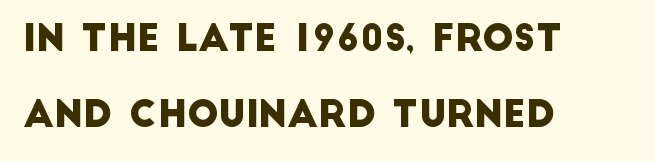
The letters carry no serifs — their stems end cleanly without finishing strokes. Caption: standard tracking, unaltered. Baseline-to-baseline distance is far greater than the letter height. Visually the block forms a straight wall on the left and a jagged coastline on the right. Check the space under the baseline: it is left empty. Spacing verdict: proportional, widths tailored to each character.
